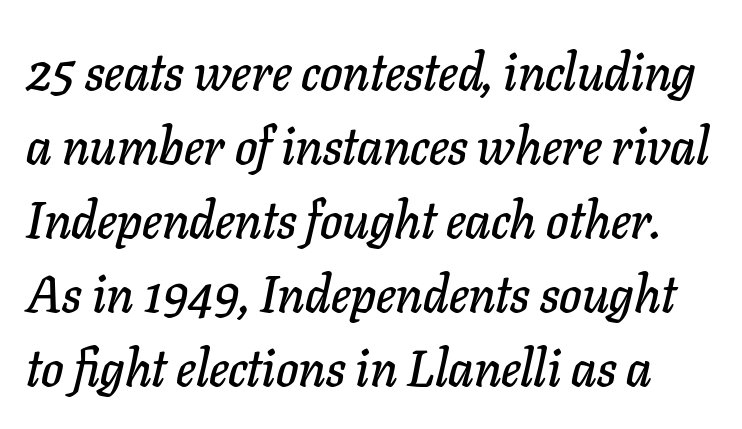
{"italic": "yes", "lean": "right", "slant_degrees": 11, "width": "normal", "stroke_contrast": "low", "x_height": "medium", "monospaced": "no", "underline": "no", "line_spacing": "normal", "line_spacing_ratio": 1.45, "letter_spacing": "normal", "letter_spacing_em": 0.0, "glyph_px": 51}
